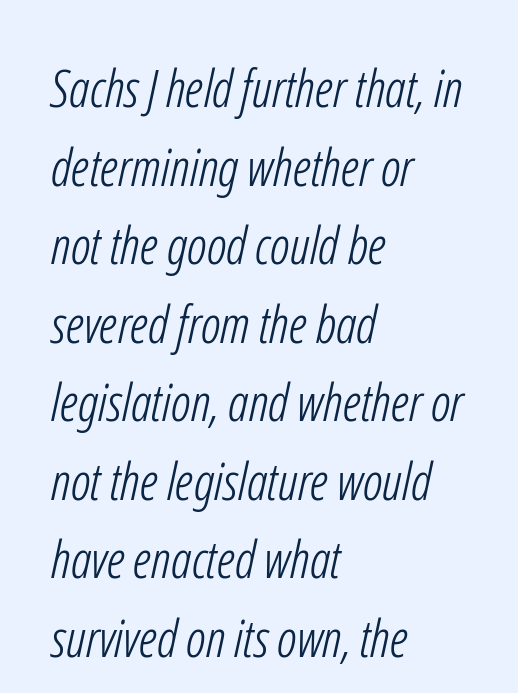
Q: Is the text bold? A: No.
Q: Is the typeface a serif or a sans-serif typeface? A: Sans-serif.
Q: Is the text underlined? A: No.
Q: How is the paragraph aligned? A: Left-aligned.
Q: Is the spacing between letters normal or unusually wide? A: Normal.
Q: Is the spacing between lines tight, normal or loose? A: Normal.
Q: Width (condensed, normal, or wide)? A: Condensed.
Q: Stroke contrast? A: Low.
Q: x-height? A: Medium.
Q: Monospaced? A: No.
